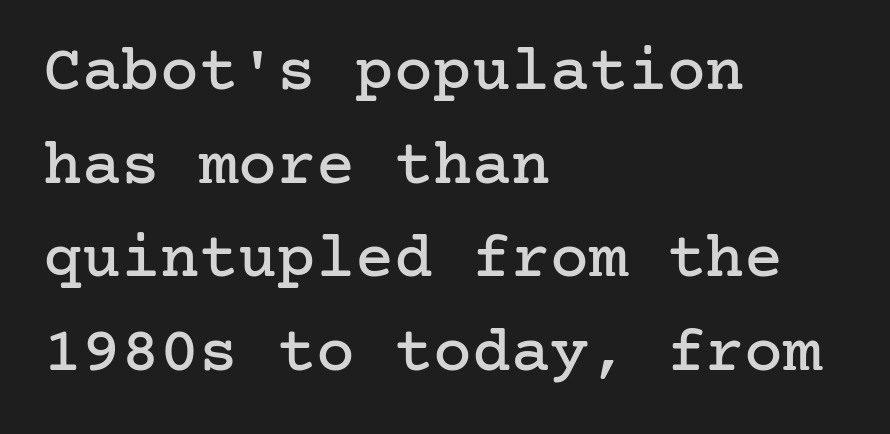
The text was rendered using a seriffed face with decorative stroke endings. The rows are spaced the way most documents space them. The paragraph shown leans on its left margin. Look at the tracking — it's just the regular setting, nothing added. This rendering features lettering with no underline. If you drew a line through each stem, it would be perfectly vertical.
